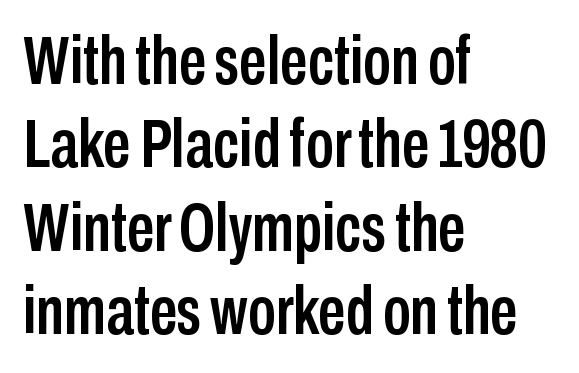
The image shows 69 px condensed sans-serif type, upright; set left-aligned, line spacing 1.21x, normal letter spacing, not underlined; low stroke contrast and a medium x-height.
